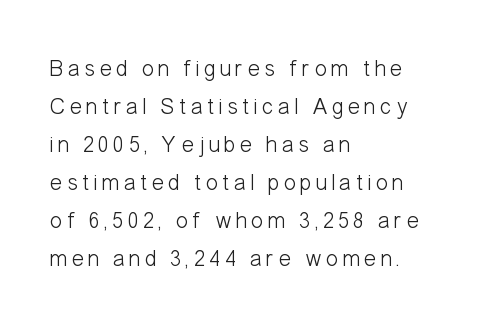
These glyphs show unthickened strokes, regular width or finer. Anything drawn beneath the words? Only blank space. Upright lettering throughout. In CSS terms this would be text-align: left. Leading matches the norm, producing a regular column.
